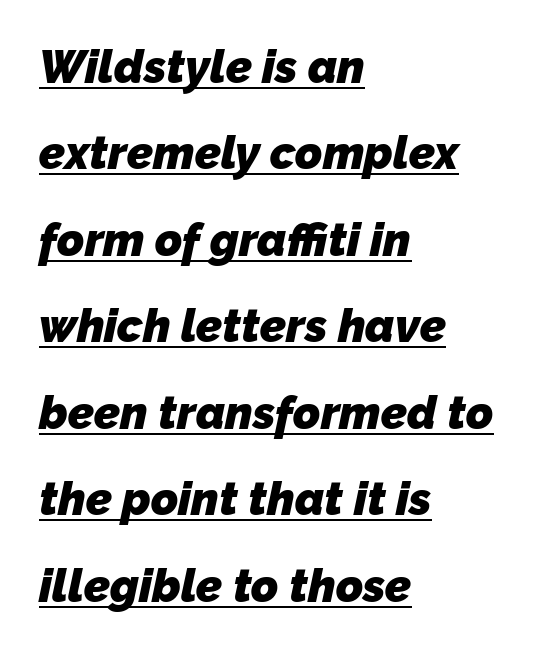
Glance below the letters and you will spot a drawn line. Looks like regular typesetting: each glyph gets only the width it needs. Glyph-to-glyph distance matches everyday printed text. You'd pick this weight for a headline — it's a proper bold. In CSS terms this would be text-align: left.
